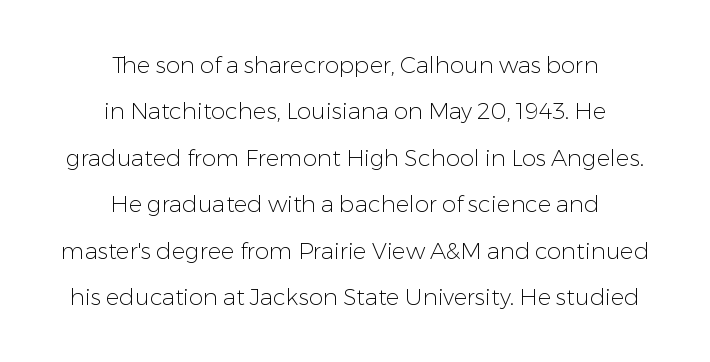
Here the glyphs are tracked normally, forming tight word shapes. Notice how the passage keeps no hard edge, just a central spine. No extra ink here — the face is not bold. The line-height multiplier appears high, well above default. Only glyphs here, with clear space below each row. Every stem runs plumb, perpendicular to the baseline.
